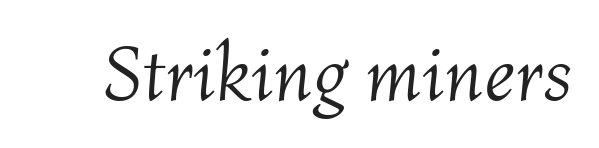
{"italic": "yes", "lean": "right", "slant_degrees": 4, "bold": "no", "weight": "light", "width": "normal", "stroke_contrast": "medium", "x_height": "medium", "monospaced": "no", "underline": "no", "letter_spacing": "normal", "letter_spacing_em": 0.0, "glyph_px": 78}
